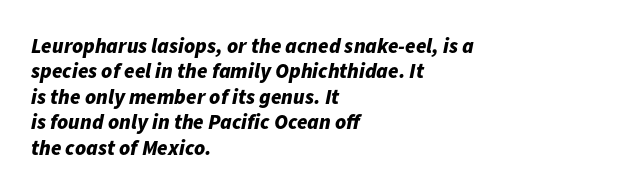
Q: Is the text bold? A: Yes.
Q: Is the text italic (slanted)? A: Yes, it leans right by about 11 degrees.
Q: Is the text underlined? A: No.
Q: How is the paragraph aligned? A: Left-aligned.
Q: Is the spacing between letters normal or unusually wide? A: Normal.
